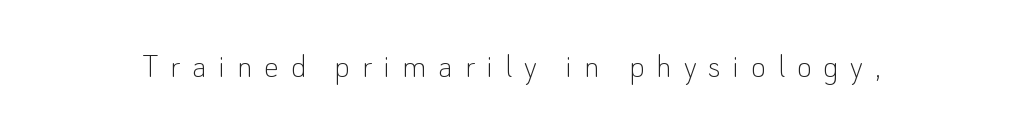
The image shows 37 px thin sans-serif type, upright; set unusually wide letter spacing (+0.31 em), not underlined; low stroke contrast and a small x-height.
